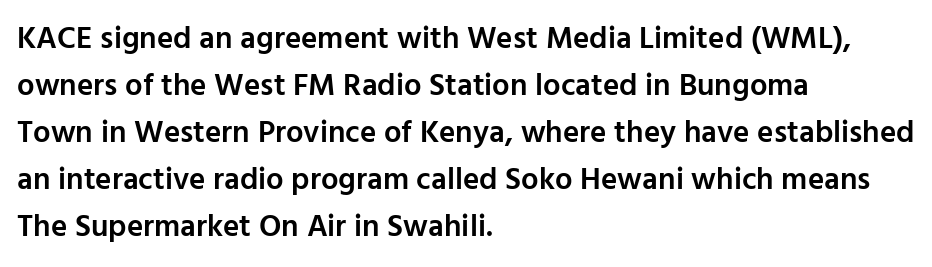
The image shows 31 px semibold sans-serif type, upright; set left-aligned, normal line spacing (1.52x), normal letter spacing, not underlined; low stroke contrast and a medium x-height.
